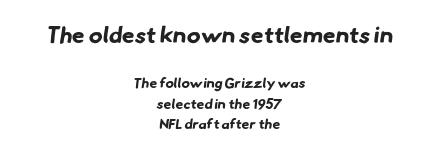
Q: Is the text bold? A: Yes.
Q: Is the text underlined? A: No.
Q: How is the paragraph aligned? A: Centered.
Q: Is the spacing between letters normal or unusually wide? A: Normal.
Q: Is the spacing between lines tight, normal or loose? A: Normal.
Q: Which block of text is set in a larger size, the first (top) or the second (bottom)? A: The first (top) one.
